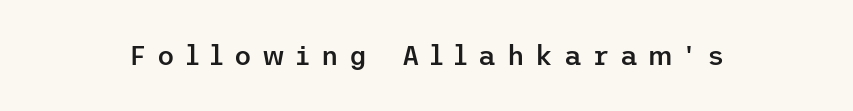
Q: Is the text bold? A: Semi-bold.
Q: Is the text italic (slanted)? A: No, it is upright.
Q: Is the text underlined? A: No.
Q: Is the spacing between letters normal or unusually wide? A: Unusually wide.
